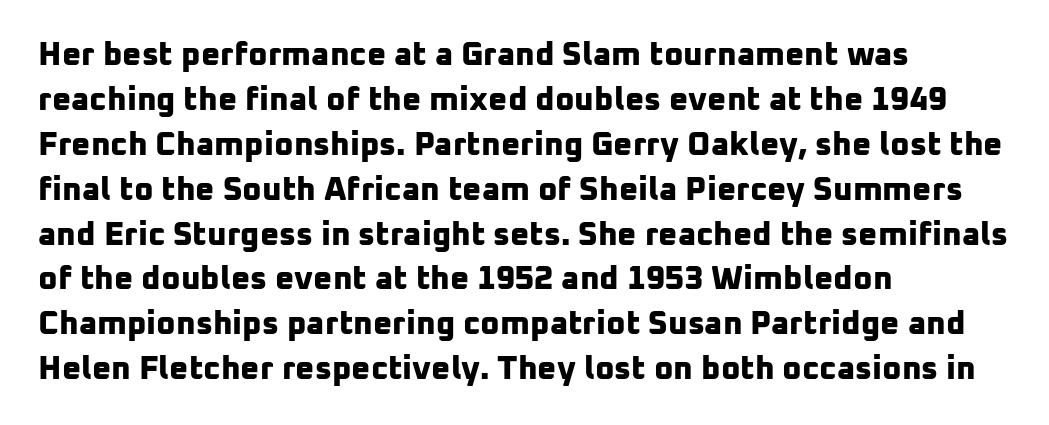
Q: Is the text bold? A: Yes.
Q: Is the typeface a serif or a sans-serif typeface? A: Sans-serif.
Q: Is the text underlined? A: No.
Q: How is the paragraph aligned? A: Left-aligned.
Q: Is the spacing between letters normal or unusually wide? A: Normal.
Q: Is the spacing between lines tight, normal or loose? A: Normal.
Q: Width (condensed, normal, or wide)? A: Normal.
Q: Stroke contrast? A: Low.
Q: x-height? A: Medium.
Q: Monospaced? A: No.
